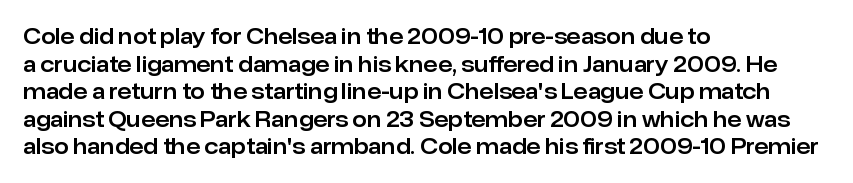
{"italic": "no", "underline": "no", "align": "left", "line_spacing": "normal", "line_spacing_ratio": 1.31, "letter_spacing": "normal", "letter_spacing_em": 0.0, "glyph_px": 21}
